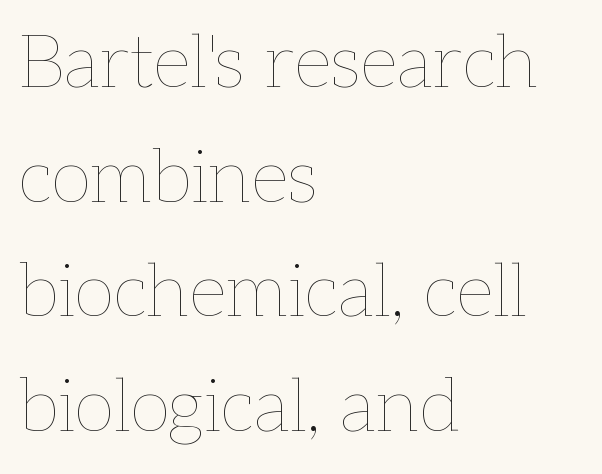
Do the characters align in a grid? No, the font is proportional. Characters follow at the spacing the type designer built in. The block of text has a typical density, with ordinary space between rows. No italicization has been applied; the sample stays upright.
